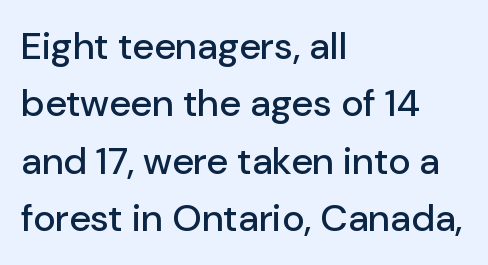
The image shows 38 px sans-serif type, upright; set left-aligned, normal line spacing (1.51x), normal letter spacing, not underlined; low stroke contrast and a medium x-height.
